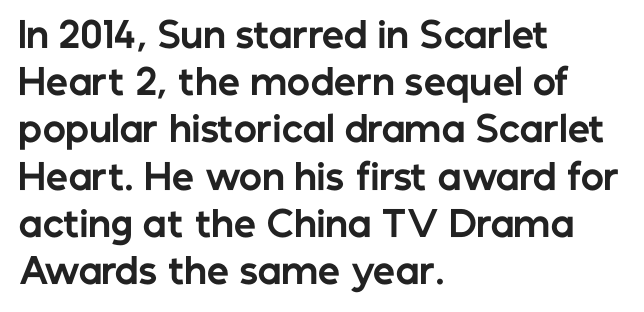
The image shows 35 px bold sans-serif type, upright; set left-aligned, normal line spacing (1.35x), normal letter spacing, not underlined; low stroke contrast and a medium x-height.
